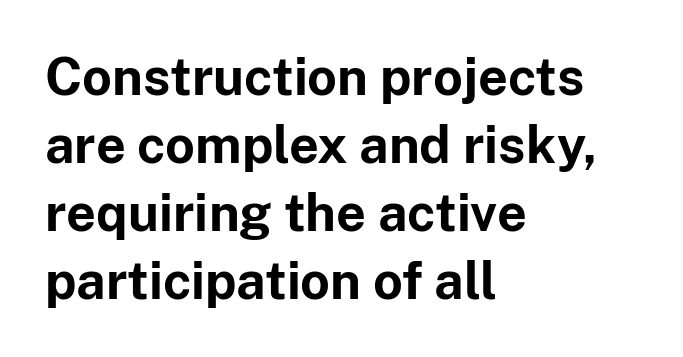
{"serif": "no", "italic": "no", "bold": "yes", "weight": "bold", "width": "normal", "stroke_contrast": "low", "x_height": "medium", "monospaced": "no", "underline": "no", "align": "left", "line_spacing": "normal", "line_spacing_ratio": 1.31, "letter_spacing": "normal", "letter_spacing_em": 0.0, "glyph_px": 52}
